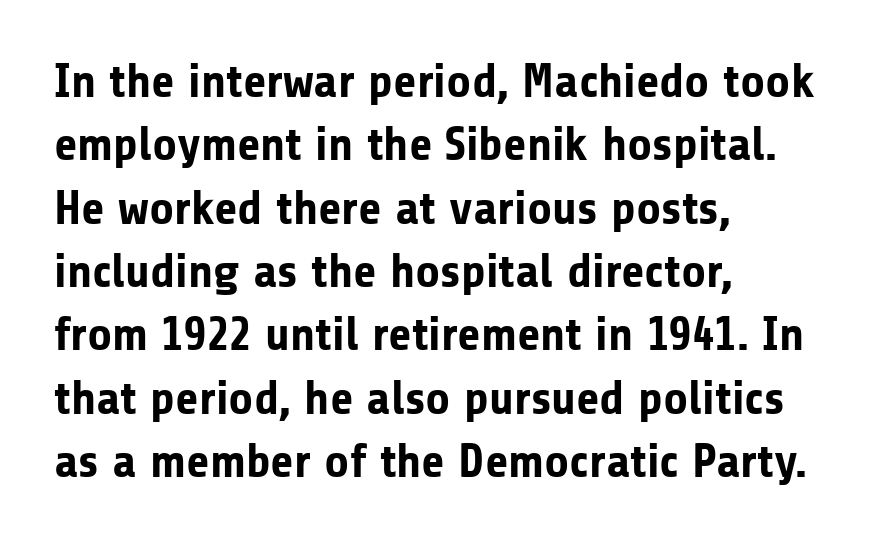
A dark, heavy texture on the line: the type is bold. Compared with typical body copy, the letter spacing here is the same. Examine the stroke ends and you'll find no serifs. Left-aligned paragraph, ragged on the right.
